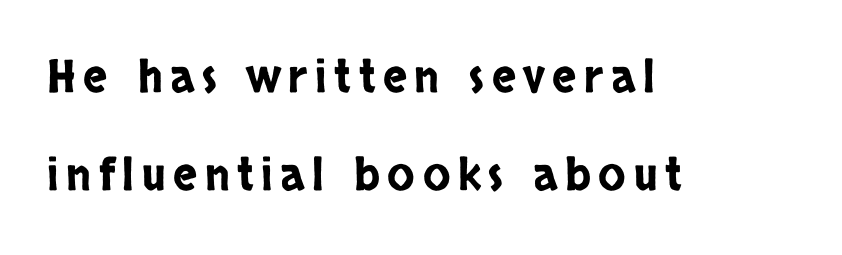
The image shows 45 px condensed sans-serif type, upright; set left-aligned, loose line spacing (2.18x), not underlined; low stroke contrast and a large x-height.
